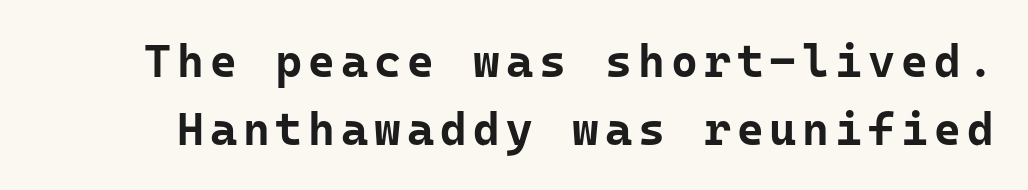
The image shows 46 px bold sans-serif type, upright; set normal line spacing (1.47x), not underlined; low stroke contrast and a medium x-height.
